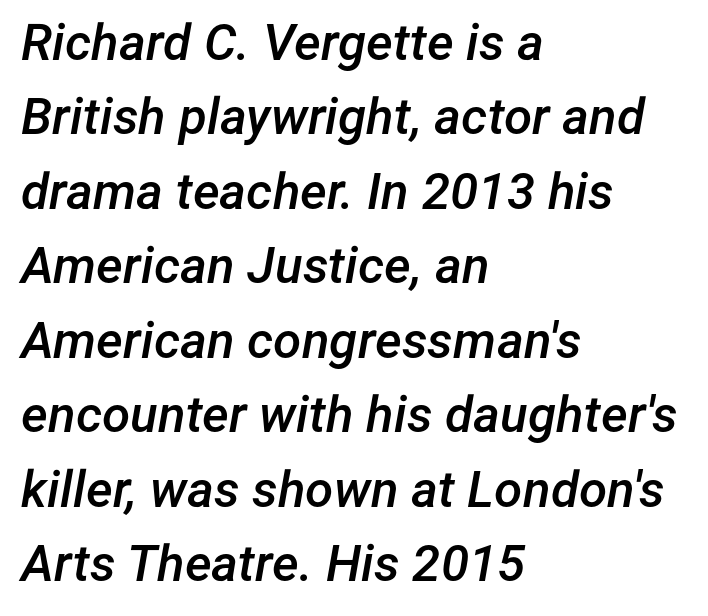
Is the type slanted? Yes — the strokes lean at a clear angle. Is this a fixed-width face? No — the glyphs have proportional, varying widths. Emphasis by weight is partial: semibold. Caption: multi-line text, flush left, ragged right. Here the glyphs are tracked normally, forming tight word shapes.
